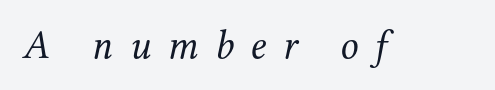
Q: Is the text bold? A: No.
Q: Is the text italic (slanted)? A: Yes, it leans right by about 12 degrees.
Q: Is the typeface a serif or a sans-serif typeface? A: Serif.
Q: Is the text underlined? A: No.
Q: Is the spacing between letters normal or unusually wide? A: Unusually wide.
Q: Width (condensed, normal, or wide)? A: Normal.
Q: Stroke contrast? A: Medium.
Q: x-height? A: Medium.
Q: Monospaced? A: No.
